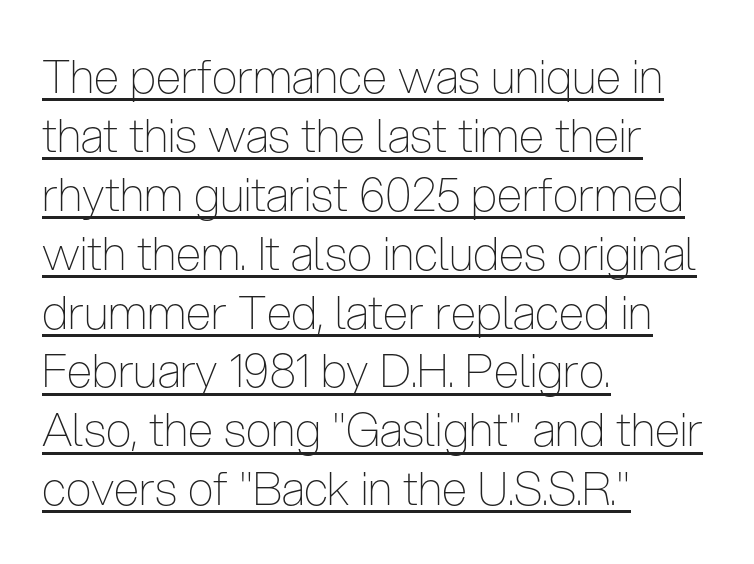
{"serif": "no", "italic": "no", "bold": "no", "weight": "thin", "width": "condensed", "stroke_contrast": "low", "x_height": "medium", "monospaced": "no", "underline": "yes", "align": "left", "line_spacing": "normal", "line_spacing_ratio": 1.28, "letter_spacing": "normal", "letter_spacing_em": 0.0, "glyph_px": 46}
